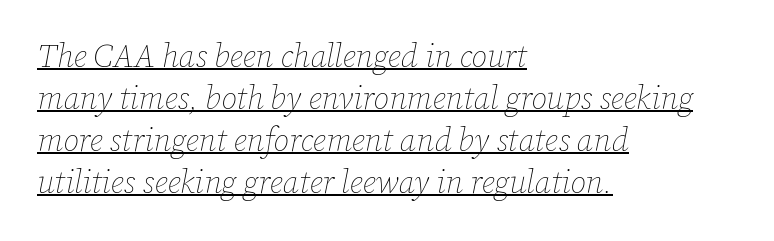
The image shows 32 px thin type, italic (leaning right); set left-aligned, normal line spacing (1.31x), normal letter spacing, underlined; low stroke contrast and a medium x-height.
